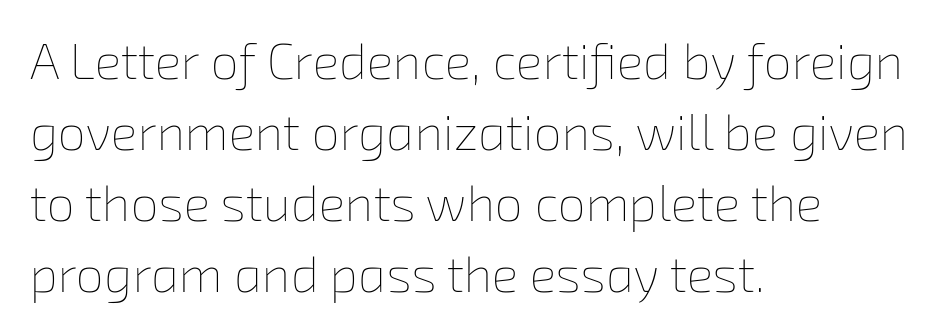
Q: Is the text bold? A: No.
Q: Is the text underlined? A: No.
Q: How is the paragraph aligned? A: Left-aligned.
Q: Is the spacing between letters normal or unusually wide? A: Normal.
Q: Is the spacing between lines tight, normal or loose? A: Normal.
Q: Width (condensed, normal, or wide)? A: Normal.
Q: Stroke contrast? A: Low.
Q: x-height? A: Medium.
Q: Monospaced? A: No.
